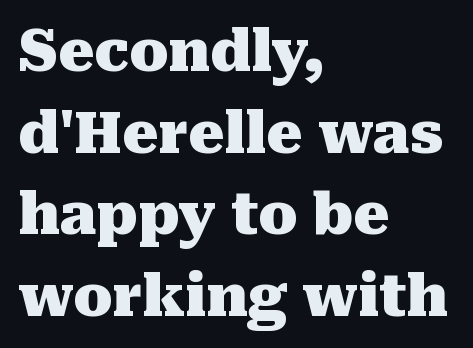
{"serif": "yes", "italic": "no", "bold": "yes", "weight": "heavy", "width": "normal", "stroke_contrast": "medium", "x_height": "medium", "monospaced": "no", "underline": "no", "align": "left", "line_spacing": "normal", "line_spacing_ratio": 1.43, "letter_spacing": "normal", "letter_spacing_em": 0.0, "glyph_px": 57}
